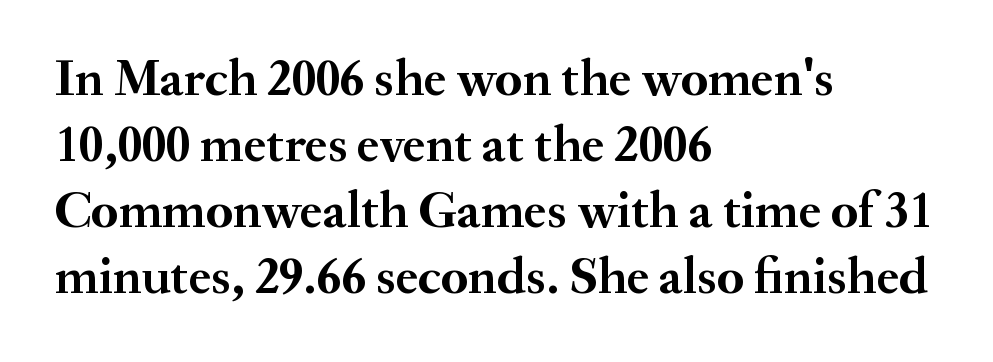
Q: Is the text bold? A: Yes.
Q: Is the text italic (slanted)? A: No, it is upright.
Q: Is the typeface a serif or a sans-serif typeface? A: Serif.
Q: Is the text underlined? A: No.
Q: How is the paragraph aligned? A: Left-aligned.
Q: Is the spacing between letters normal or unusually wide? A: Normal.
Q: Is the spacing between lines tight, normal or loose? A: Normal.
Q: Width (condensed, normal, or wide)? A: Normal.
Q: Stroke contrast? A: Medium.
Q: x-height? A: Small.
Q: Monospaced? A: No.
